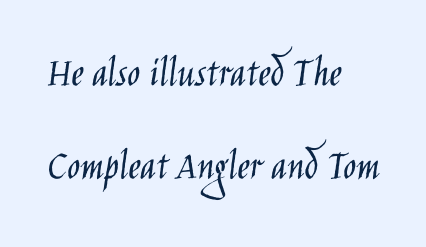
Q: Is the text bold? A: No.
Q: Is the text italic (slanted)? A: Yes.
Q: Is the typeface a serif or a sans-serif typeface? A: Sans-serif.
Q: Is the text underlined? A: No.
Q: How is the paragraph aligned? A: Left-aligned.
Q: Is the spacing between letters normal or unusually wide? A: Normal.
Q: Is the spacing between lines tight, normal or loose? A: Loose.
Q: Width (condensed, normal, or wide)? A: Condensed.
Q: Stroke contrast? A: Low.
Q: x-height? A: Large.
Q: Monospaced? A: No.
